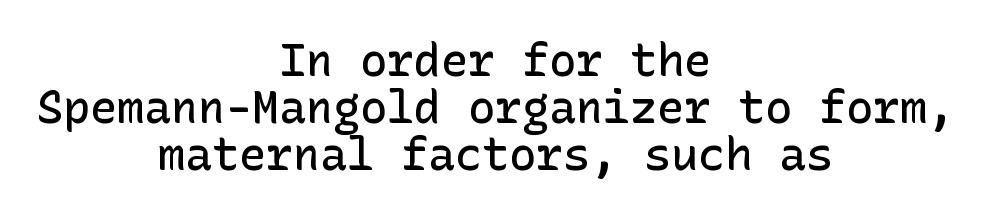
Q: Is the text bold? A: Semi-bold.
Q: Is the text italic (slanted)? A: No, it is upright.
Q: Is the typeface a serif or a sans-serif typeface? A: Sans-serif.
Q: Is the text underlined? A: No.
Q: How is the paragraph aligned? A: Centered.
Q: Is the spacing between letters normal or unusually wide? A: Normal.
Q: Is the spacing between lines tight, normal or loose? A: Tight.
Q: Width (condensed, normal, or wide)? A: Normal.
Q: Stroke contrast? A: Low.
Q: x-height? A: Medium.
